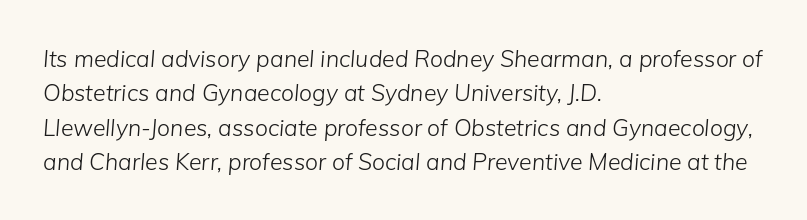
Q: Is the text bold? A: No.
Q: Is the text italic (slanted)? A: Yes, it leans right by about 5 degrees.
Q: Is the text underlined? A: No.
Q: How is the paragraph aligned? A: Left-aligned.
Q: Is the spacing between letters normal or unusually wide? A: Normal.
Q: Is the spacing between lines tight, normal or loose? A: Normal.
